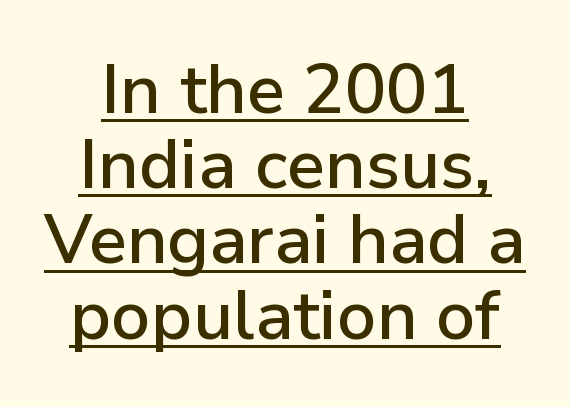
{"serif": "no", "italic": "no", "width": "normal", "stroke_contrast": "low", "x_height": "medium", "monospaced": "no", "underline": "yes", "align": "center", "line_spacing": "tight", "line_spacing_ratio": 1.09, "letter_spacing": "normal", "letter_spacing_em": 0.0, "glyph_px": 69}
